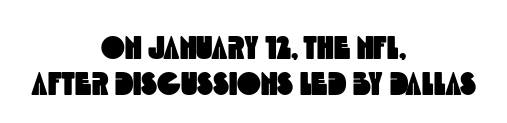
{"serif": "no", "width": "condensed", "x_height": "large", "monospaced": "no", "underline": "no", "align": "center", "line_spacing": "tight", "line_spacing_ratio": 1.13, "letter_spacing": "normal", "letter_spacing_em": 0.0, "glyph_px": 32}
